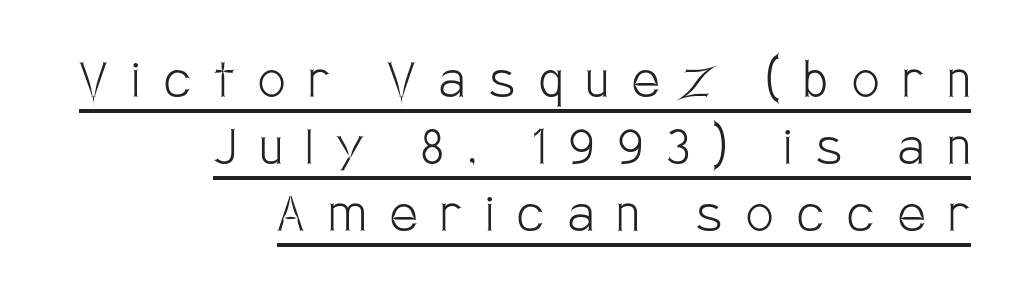
Q: Is the text bold? A: No.
Q: Is the text italic (slanted)? A: No, it is upright.
Q: Is the typeface a serif or a sans-serif typeface? A: Sans-serif.
Q: Is the text underlined? A: Yes.
Q: How is the paragraph aligned? A: Right-aligned.
Q: Is the spacing between letters normal or unusually wide? A: Unusually wide.
Q: Is the spacing between lines tight, normal or loose? A: Tight.
Q: Width (condensed, normal, or wide)? A: Condensed.
Q: Stroke contrast? A: Low.
Q: x-height? A: Large.
Q: Monospaced? A: No.
